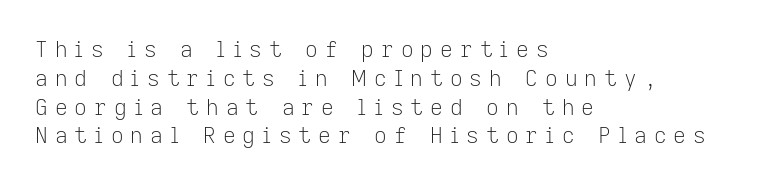
The image shows 22 px text type, upright; set left-aligned, normal line spacing (1.31x), unusually wide letter spacing (+0.32 em), not underlined.
